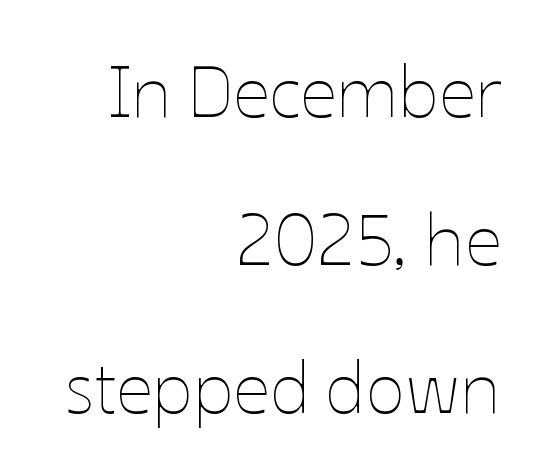
The image shows 73 px thin type, upright; set right-aligned, loose line spacing (2.03x), normal letter spacing, not underlined; low stroke contrast and a medium x-height.
